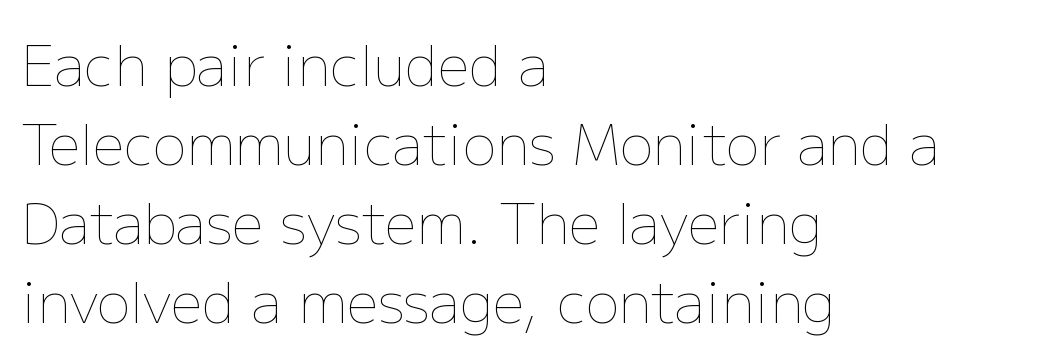
{"italic": "no", "bold": "no", "weight": "thin", "width": "normal", "stroke_contrast": "low", "x_height": "medium", "monospaced": "no", "underline": "no", "align": "left", "line_spacing": "normal", "line_spacing_ratio": 1.41, "letter_spacing": "normal", "letter_spacing_em": 0.0, "glyph_px": 56}
